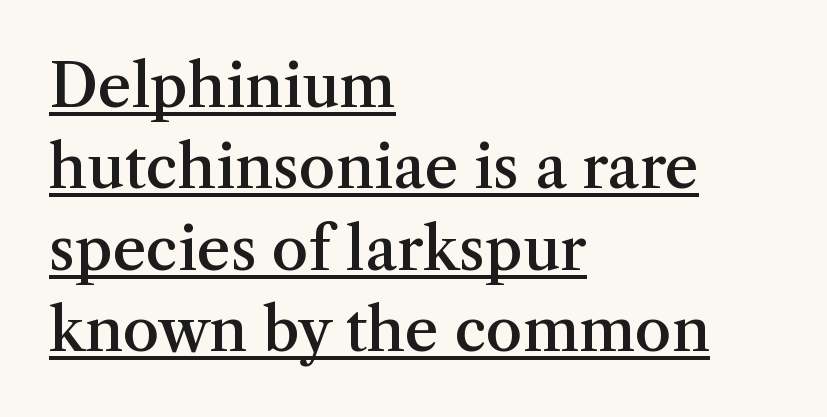
{"serif": "yes", "italic": "no", "bold": "semi", "weight": "semibold", "width": "normal", "stroke_contrast": "medium", "x_height": "medium", "monospaced": "no", "underline": "yes", "align": "left", "line_spacing": "normal", "line_spacing_ratio": 1.38, "letter_spacing": "normal", "letter_spacing_em": 0.0, "glyph_px": 59}
